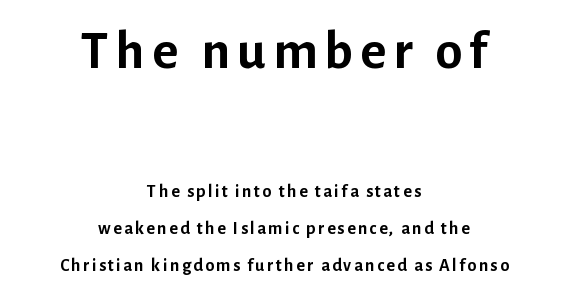
Q: Is the text bold? A: Yes.
Q: Is the text italic (slanted)? A: No, it is upright.
Q: Is the typeface a serif or a sans-serif typeface? A: Sans-serif.
Q: Is the text underlined? A: No.
Q: How is the paragraph aligned? A: Centered.
Q: Is the spacing between lines tight, normal or loose? A: Loose.
Q: Which block of text is set in a larger size, the first (top) or the second (bottom)? A: The first (top) one.
Q: Width (condensed, normal, or wide)? A: Normal.
Q: Stroke contrast? A: Low.
Q: x-height? A: Medium.
Q: Monospaced? A: No.
